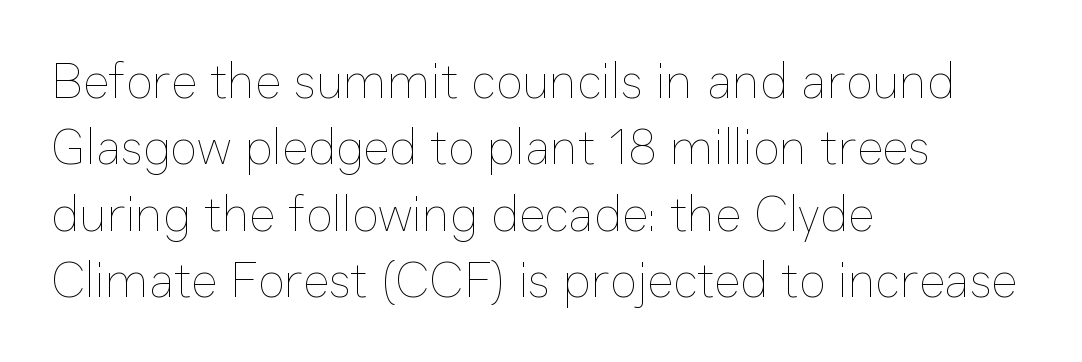
{"italic": "no", "bold": "no", "weight": "thin", "width": "normal", "stroke_contrast": "low", "x_height": "medium", "monospaced": "no", "underline": "no", "align": "left", "line_spacing": "normal", "line_spacing_ratio": 1.33, "letter_spacing": "normal", "letter_spacing_em": 0.0, "glyph_px": 50}
